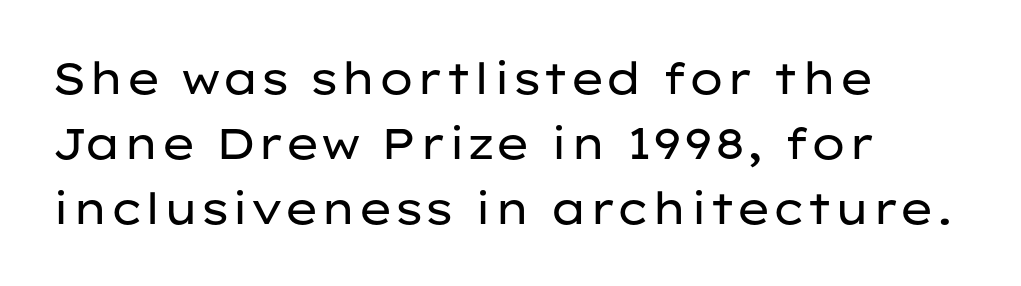
This sample uses an upright cut, with every glyph sitting square on the baseline. Do the characters align in a grid? No, the font is proportional. The line texture is even and compact thanks to regular tracking. The weight would be labelled regular, book, light, or lighter still.
